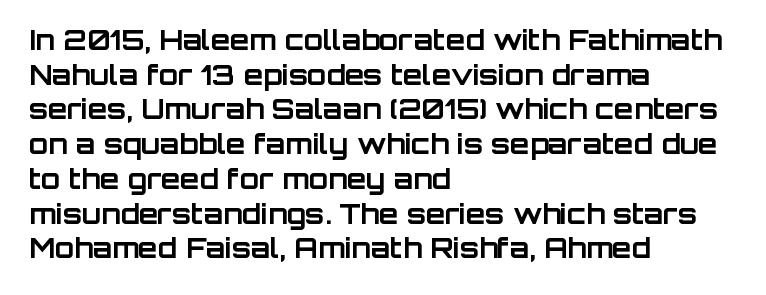
This is sans-serif lettering, the kind often seen on screens and signage. How heavy is the stroke? Heavy — this is a bold. Character widths vary here, with narrow letters taking less room than wide ones. It's the straight-up-and-down kind of type. Compared with a centered layout, this one pins lines to the left instead. Plain, unruled lines of type.
